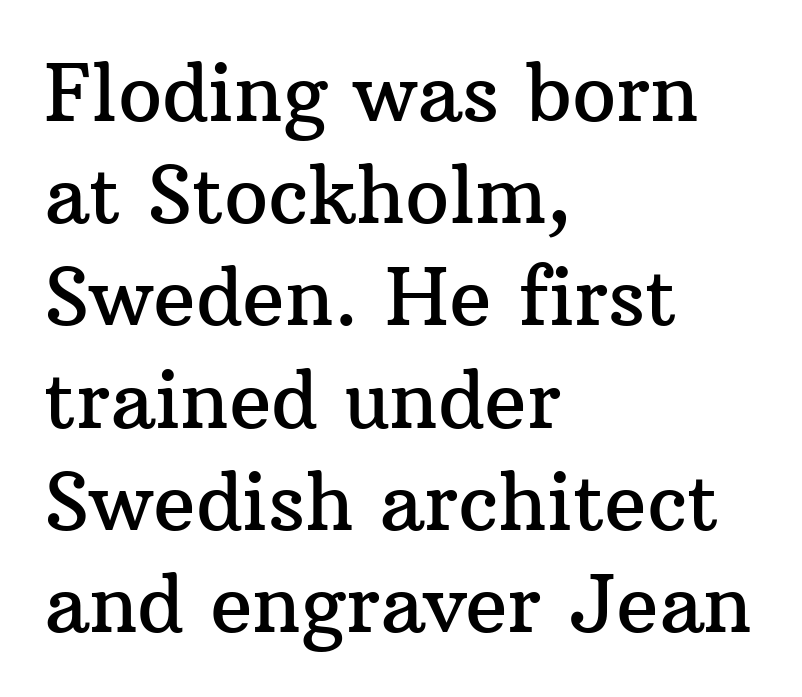
These lines sit exactly where default settings would place them. This sample is left-justified, so line endings fall wherever the words run out. I'd call this a serif setting — the letters wear small feet. Looks like regular typesetting: each glyph gets only the width it needs.
